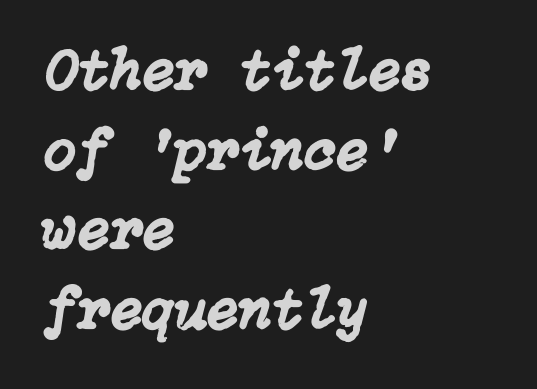
Q: Is the text italic (slanted)? A: Yes, it leans right by about 15 degrees.
Q: Is the text underlined? A: No.
Q: How is the paragraph aligned? A: Left-aligned.
Q: Is the spacing between letters normal or unusually wide? A: Normal.
Q: Is the spacing between lines tight, normal or loose? A: Normal.
Q: Width (condensed, normal, or wide)? A: Normal.
Q: Stroke contrast? A: Low.
Q: x-height? A: Medium.
